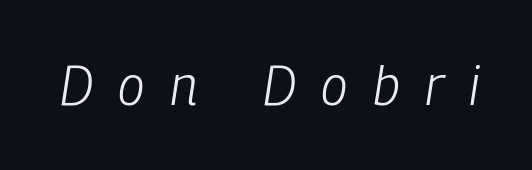
{"italic": "yes", "lean": "right", "slant_degrees": 9, "bold": "no", "weight": "light", "width": "condensed", "stroke_contrast": "low", "x_height": "medium", "monospaced": "no", "underline": "no", "letter_spacing": "wide", "letter_spacing_em": 0.47, "glyph_px": 54}
